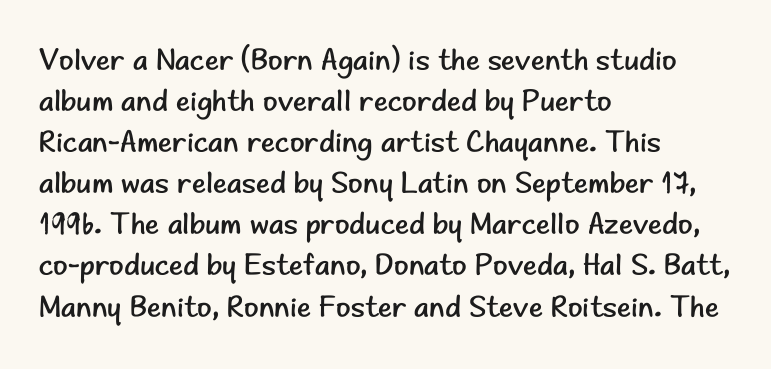
{"serif": "no", "italic": "no", "bold": "no", "weight": "regular", "width": "normal", "stroke_contrast": "low", "x_height": "small", "monospaced": "no", "underline": "no", "align": "left", "line_spacing": "normal", "line_spacing_ratio": 1.37, "letter_spacing": "normal", "letter_spacing_em": 0.0, "glyph_px": 30}
